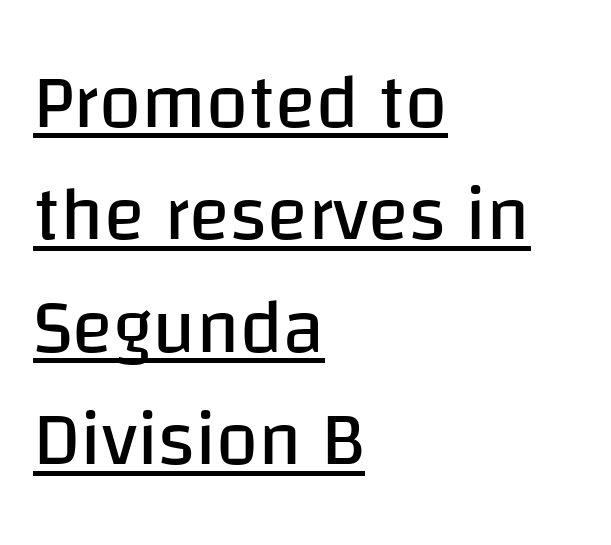
The image shows 76 px regular-weight sans-serif type, upright; set left-aligned, normal line spacing (1.48x), normal letter spacing, underlined; low stroke contrast and a large x-height.
